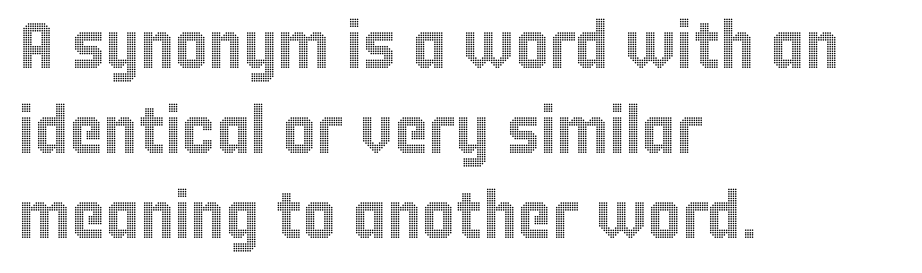
{"italic": "no", "width": "condensed", "x_height": "large", "monospaced": "no", "underline": "no", "align": "left", "line_spacing": "normal", "line_spacing_ratio": 1.31, "letter_spacing": "normal", "letter_spacing_em": 0.0, "glyph_px": 65}
